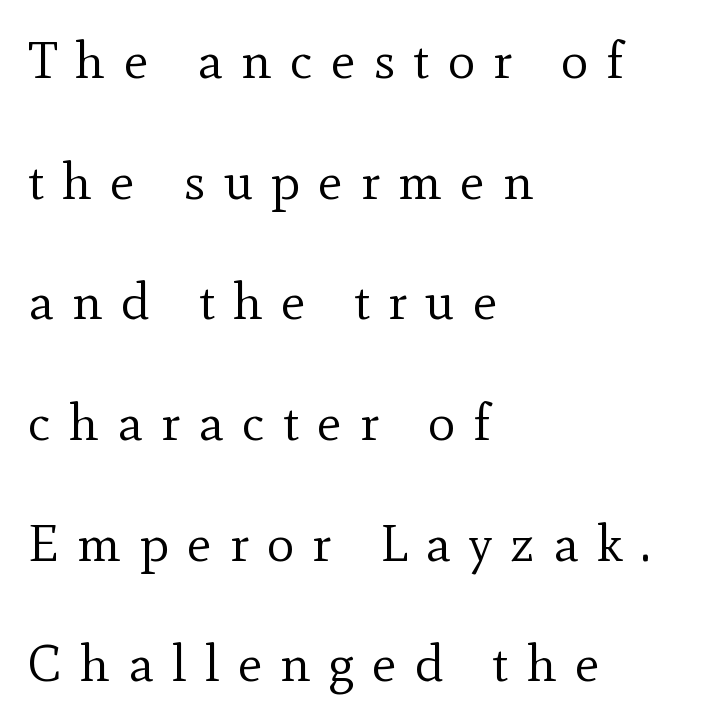
The area under the type is left untouched. Old-style or modern, the face here clearly has serifs. Do the characters align in a grid? No, the font is proportional. Bold? No — there's no thickening of the strokes. A typesetter would call this leading open, well beyond the default.
